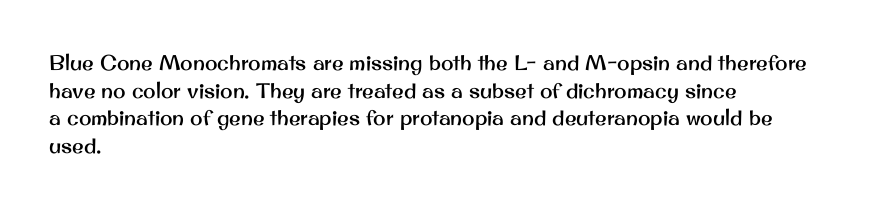
{"italic": "no", "underline": "no", "align": "left", "line_spacing": "normal", "line_spacing_ratio": 1.31, "letter_spacing": "normal", "letter_spacing_em": 0.0, "glyph_px": 21}
